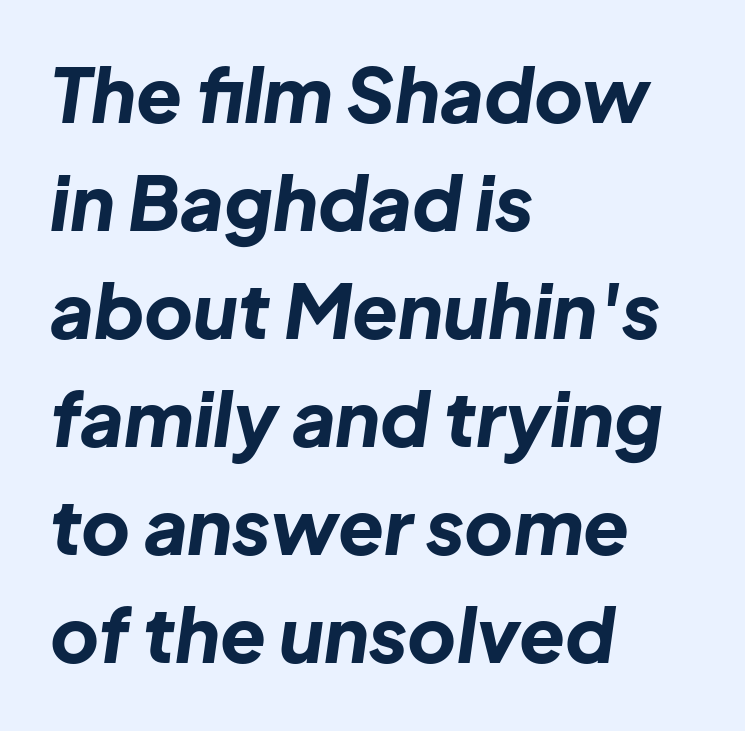
Lines of text with bare space underneath. A typesetter would mark this as italic. Tracking value appears to be zero — textbook default spacing. A typesetter would call this proportional, since set widths differ per character. The leading is moderate, giving the passage an even texture.
